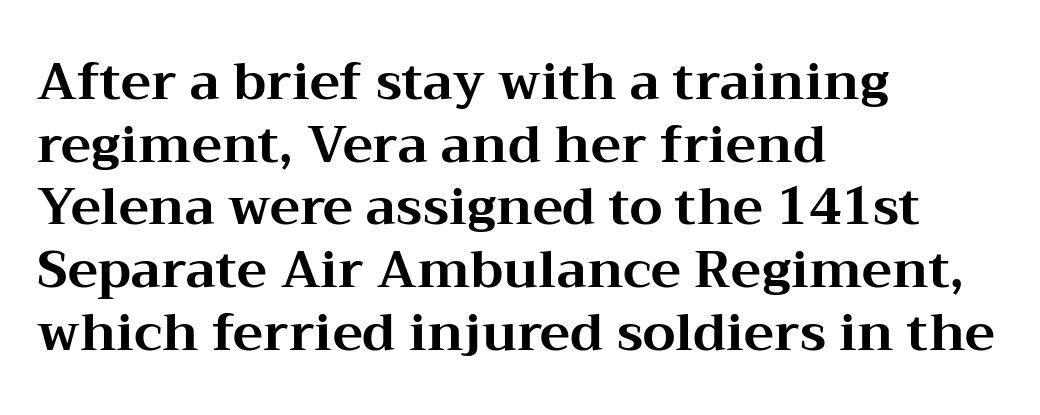
Q: Is the text bold? A: Yes.
Q: Is the text italic (slanted)? A: No, it is upright.
Q: Is the typeface a serif or a sans-serif typeface? A: Serif.
Q: Is the text underlined? A: No.
Q: How is the paragraph aligned? A: Left-aligned.
Q: Is the spacing between letters normal or unusually wide? A: Normal.
Q: Width (condensed, normal, or wide)? A: Wide.
Q: Stroke contrast? A: Medium.
Q: x-height? A: Medium.
Q: Monospaced? A: No.
